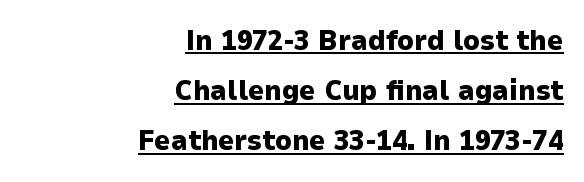
Q: Is the text bold? A: Yes.
Q: Is the text italic (slanted)? A: No, it is upright.
Q: Is the typeface a serif or a sans-serif typeface? A: Sans-serif.
Q: Is the text underlined? A: Yes.
Q: How is the paragraph aligned? A: Right-aligned.
Q: Is the spacing between letters normal or unusually wide? A: Normal.
Q: Width (condensed, normal, or wide)? A: Normal.
Q: Stroke contrast? A: Low.
Q: x-height? A: Medium.
Q: Monospaced? A: No.
